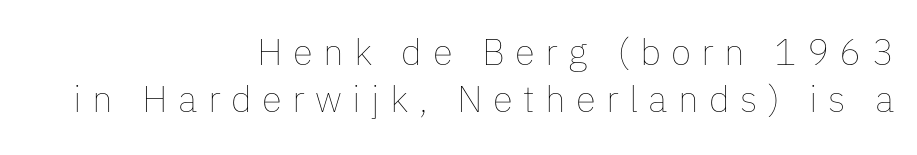
{"italic": "no", "bold": "no", "weight": "thin", "width": "normal", "stroke_contrast": "low", "x_height": "medium", "monospaced": "no", "underline": "no", "align": "right", "line_spacing": "normal", "line_spacing_ratio": 1.26, "letter_spacing": "wide", "letter_spacing_em": 0.28, "glyph_px": 37}
